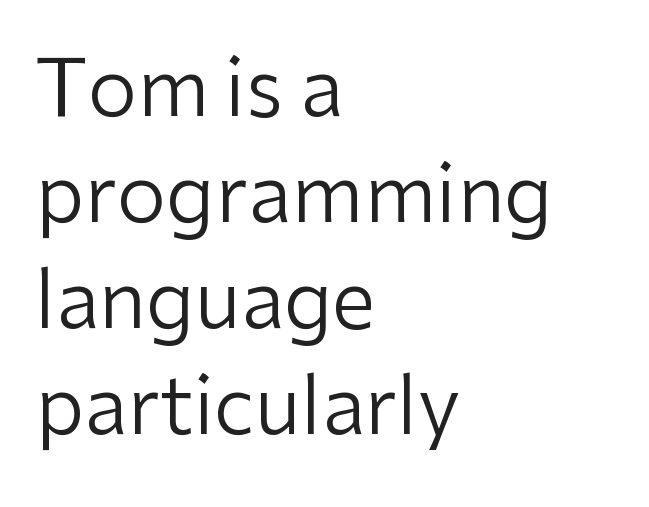
Q: Is the text bold? A: No.
Q: Is the text italic (slanted)? A: No, it is upright.
Q: Is the typeface a serif or a sans-serif typeface? A: Sans-serif.
Q: Is the text underlined? A: No.
Q: How is the paragraph aligned? A: Left-aligned.
Q: Is the spacing between letters normal or unusually wide? A: Normal.
Q: Is the spacing between lines tight, normal or loose? A: Normal.
Q: Width (condensed, normal, or wide)? A: Normal.
Q: Stroke contrast? A: Low.
Q: x-height? A: Medium.
Q: Monospaced? A: No.
